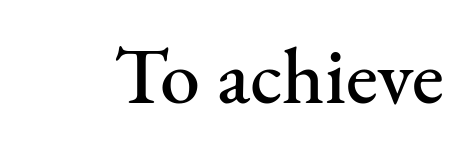
Italic? Not at all — the glyphs are vertical. Tracking here is standard; glyphs follow each other at the usual distance. Character widths vary here, with narrow letters taking less room than wide ones. The zone under the glyphs is completely vacant.
